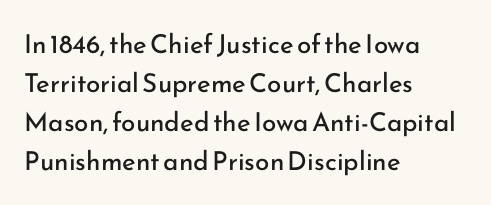
The image shows 26 px text type, upright; set left-aligned, normal line spacing (1.5x), normal letter spacing, not underlined.
